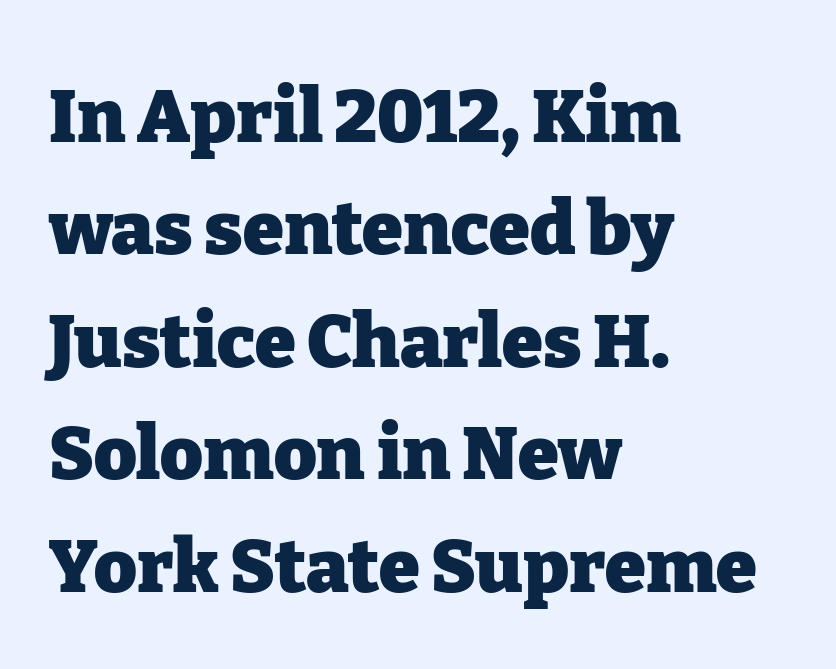
{"serif": "yes", "italic": "no", "bold": "yes", "weight": "heavy", "width": "normal", "stroke_contrast": "low", "x_height": "medium", "monospaced": "no", "underline": "no", "align": "left", "line_spacing": "normal", "line_spacing_ratio": 1.52, "letter_spacing": "normal", "letter_spacing_em": 0.0, "glyph_px": 74}
